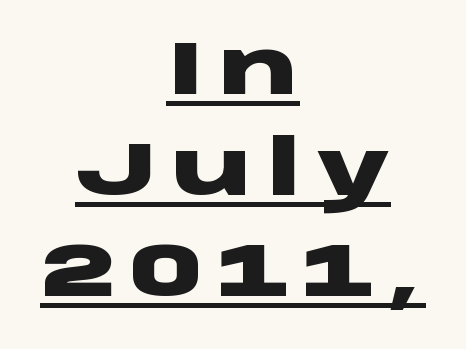
Q: Is the text bold? A: Yes.
Q: Is the text italic (slanted)? A: No, it is upright.
Q: Is the typeface a serif or a sans-serif typeface? A: Sans-serif.
Q: Is the text underlined? A: Yes.
Q: How is the paragraph aligned? A: Centered.
Q: Is the spacing between lines tight, normal or loose? A: Normal.
Q: Width (condensed, normal, or wide)? A: Wide.
Q: Stroke contrast? A: Low.
Q: x-height? A: Large.
Q: Monospaced? A: No.
